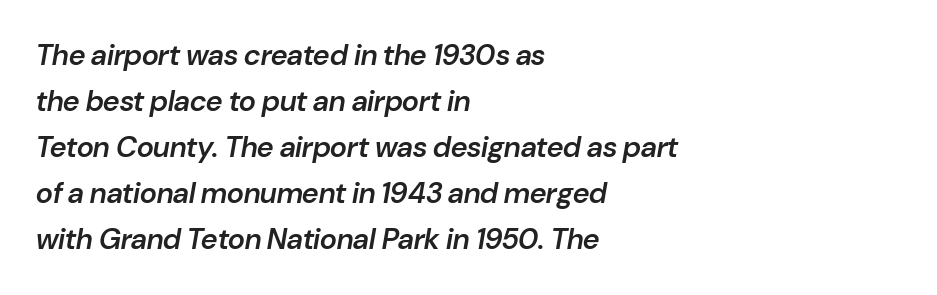
{"italic": "yes", "lean": "right", "slant_degrees": 10, "bold": "semi", "weight": "semibold", "width": "normal", "stroke_contrast": "low", "x_height": "medium", "monospaced": "no", "underline": "no", "align": "left", "line_spacing": "normal", "line_spacing_ratio": 1.59, "letter_spacing": "normal", "letter_spacing_em": 0.0, "glyph_px": 29}
